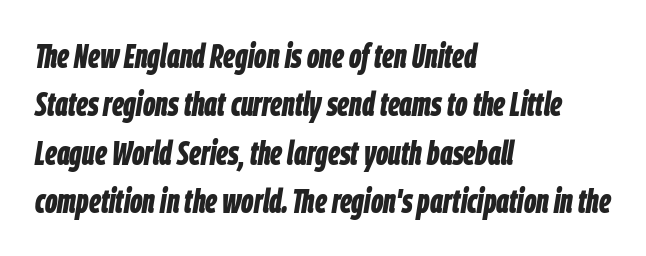
Q: Is the text bold? A: Yes.
Q: Is the text italic (slanted)? A: Yes, it leans right by about 9 degrees.
Q: Is the text underlined? A: No.
Q: How is the paragraph aligned? A: Left-aligned.
Q: Is the spacing between letters normal or unusually wide? A: Normal.
Q: Is the spacing between lines tight, normal or loose? A: Normal.
Q: Width (condensed, normal, or wide)? A: Condensed.
Q: Stroke contrast? A: Low.
Q: x-height? A: Large.
Q: Monospaced? A: No.
